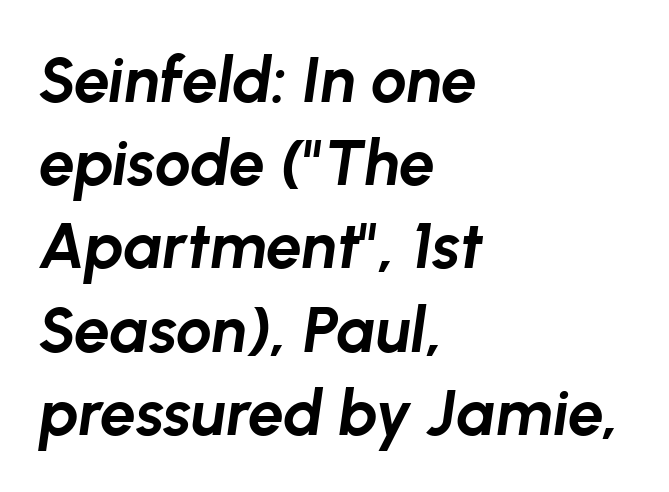
The image shows 64 px bold type, italic (leaning right); set left-aligned, normal line spacing (1.3x), normal letter spacing, not underlined; low stroke contrast and a medium x-height.
